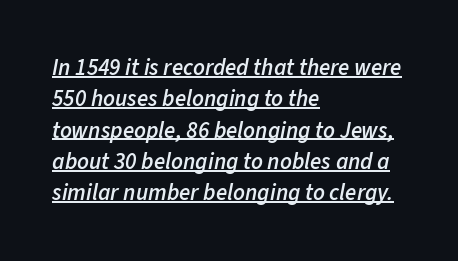
{"italic": "yes", "lean": "right", "slant_degrees": 11, "bold": "semi", "underline": "yes", "align": "left", "line_spacing": "normal", "line_spacing_ratio": 1.36, "letter_spacing": "normal", "letter_spacing_em": 0.0, "glyph_px": 23}
